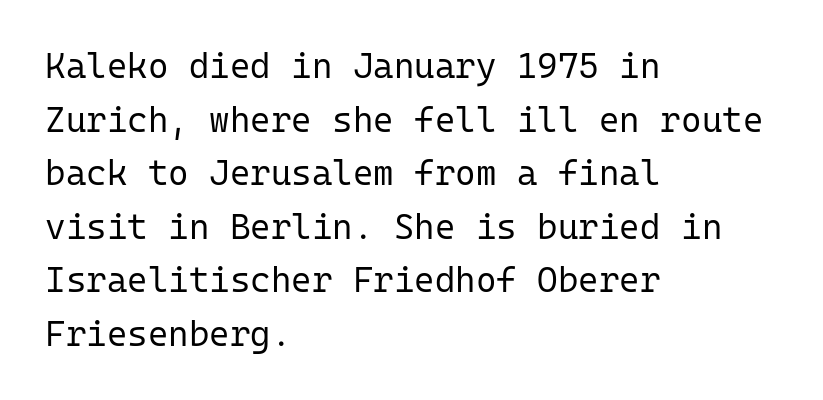
{"serif": "no", "italic": "no", "bold": "no", "weight": "regular", "width": "normal", "stroke_contrast": "low", "x_height": "medium", "monospaced": "yes", "underline": "no", "align": "left", "line_spacing": "normal", "line_spacing_ratio": 1.53, "letter_spacing": "normal", "letter_spacing_em": 0.0, "glyph_px": 35}
